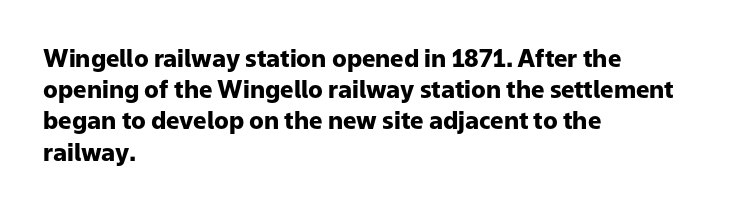
Every letter is thick-stroked: bold, no question. Line starts are locked; line ends wander. What's the leading like? Ordinary, nothing unusual. Glance below the letters and you will spot only blank space.
